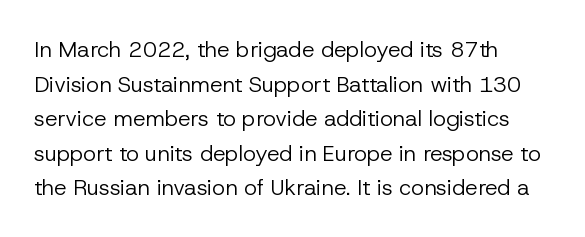
The image shows 22 px text type, upright; set left-aligned, normal line spacing (1.57x), normal letter spacing, not underlined.
